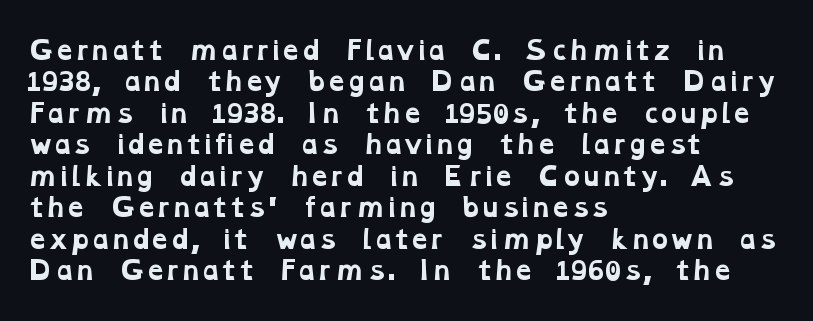
Q: Is the text bold? A: Yes.
Q: Is the text underlined? A: No.
Q: How is the paragraph aligned? A: Left-aligned.
Q: Is the spacing between letters normal or unusually wide? A: Normal.
Q: Is the spacing between lines tight, normal or loose? A: Normal.
